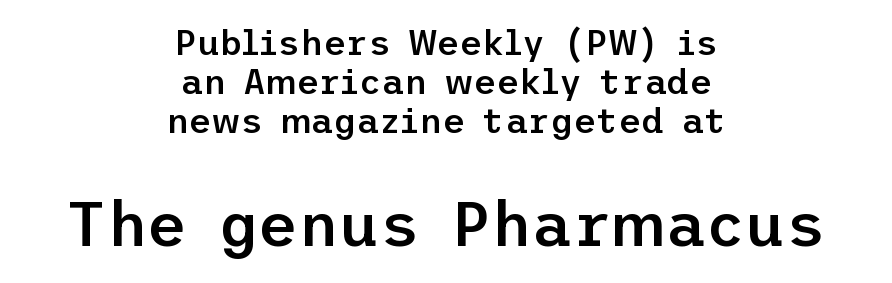
The image shows 62 px semibold sans-serif type, upright; set centered, tight line spacing (1.12x), normal letter spacing, not underlined; the second (bottom) block is 1.77x larger; low stroke contrast and a medium x-height.
